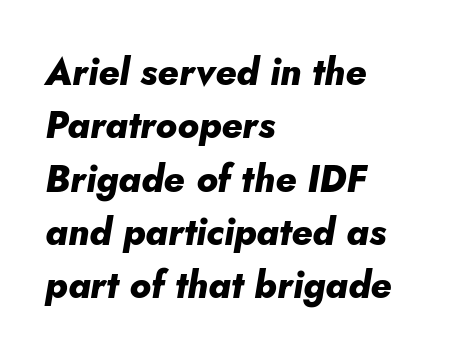
{"italic": "yes", "lean": "right", "slant_degrees": 5, "bold": "yes", "weight": "heavy", "width": "normal", "stroke_contrast": "low", "x_height": "small", "monospaced": "no", "underline": "no", "align": "left", "line_spacing": "normal", "line_spacing_ratio": 1.44, "letter_spacing": "normal", "letter_spacing_em": 0.0, "glyph_px": 37}
